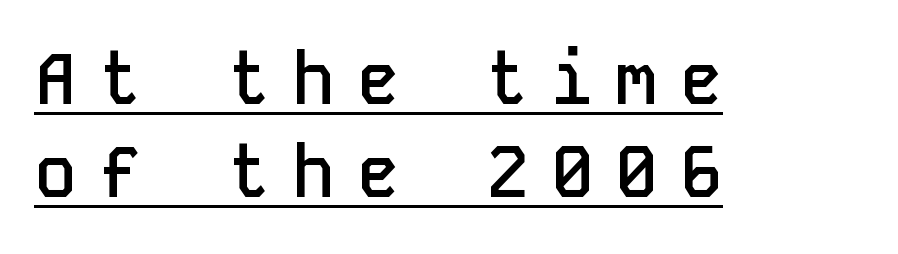
{"serif": "no", "italic": "no", "bold": "semi", "weight": "semibold", "width": "normal", "stroke_contrast": "low", "x_height": "medium", "monospaced": "yes", "underline": "yes", "align": "left", "line_spacing": "normal", "line_spacing_ratio": 1.31, "letter_spacing": "wide", "letter_spacing_em": 0.31, "glyph_px": 71}
